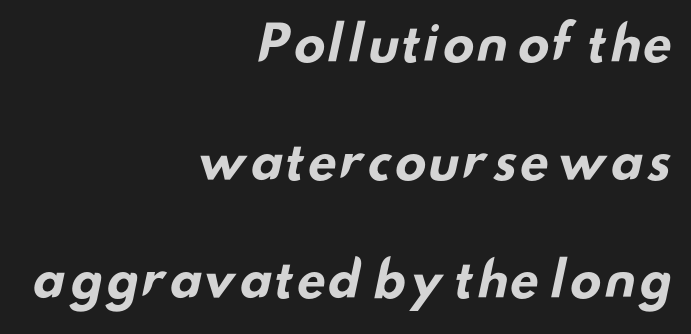
Q: Is the text bold? A: Yes.
Q: Is the typeface a serif or a sans-serif typeface? A: Sans-serif.
Q: Is the text underlined? A: No.
Q: How is the paragraph aligned? A: Right-aligned.
Q: Is the spacing between letters normal or unusually wide? A: Normal.
Q: Is the spacing between lines tight, normal or loose? A: Loose.
Q: Width (condensed, normal, or wide)? A: Wide.
Q: Stroke contrast? A: Low.
Q: x-height? A: Small.
Q: Monospaced? A: No.
